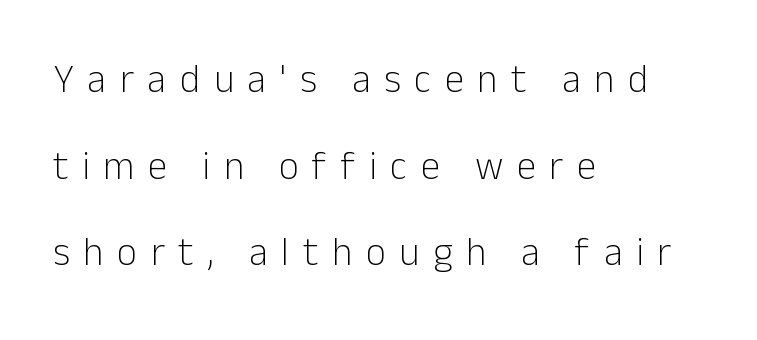
{"serif": "no", "italic": "no", "bold": "no", "weight": "light", "width": "normal", "stroke_contrast": "low", "x_height": "medium", "monospaced": "no", "underline": "no", "align": "left", "line_spacing": "loose", "line_spacing_ratio": 2.22, "letter_spacing": "wide", "letter_spacing_em": 0.35, "glyph_px": 39}
